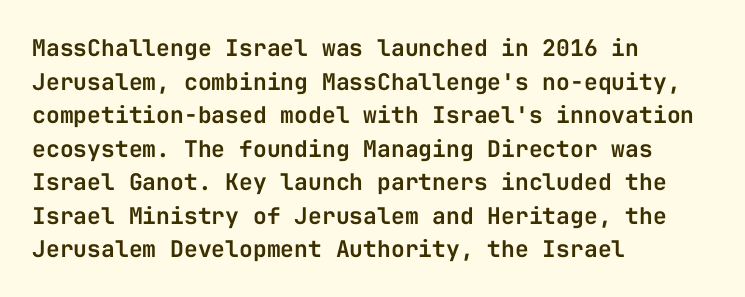
{"italic": "no", "underline": "no", "align": "left", "line_spacing": "normal", "line_spacing_ratio": 1.46, "letter_spacing": "normal", "letter_spacing_em": 0.0, "glyph_px": 23}
